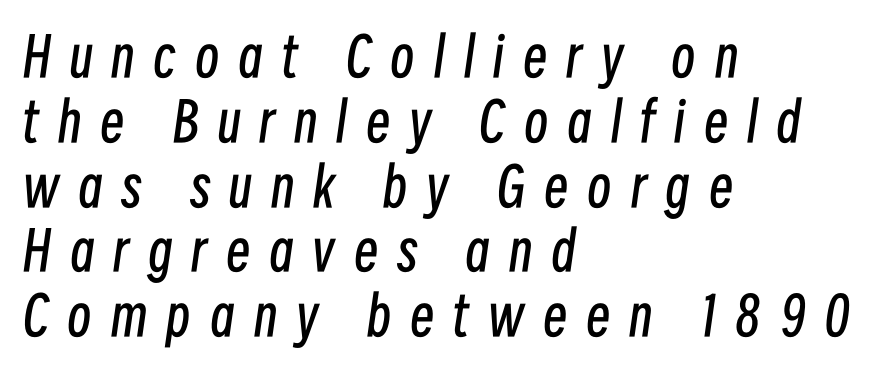
The image shows 54 px regular-weight, condensed type, italic (leaning right); set left-aligned, line spacing 1.2x, unusually wide letter spacing (+0.35 em), not underlined; low stroke contrast and a medium x-height.
